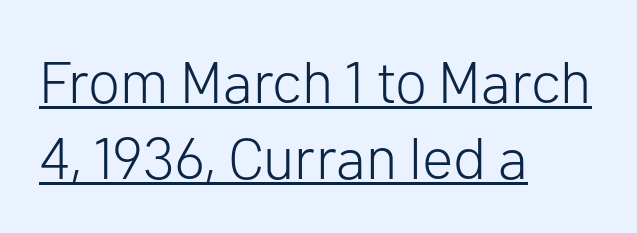
One glance says typical: line gaps are just what's usual. A roman cut, with each character standing at attention. Compared with typical body copy, the letter spacing here is the same. These lines are set flush left with a ragged right edge. Ink coverage per letter is moderate at most. Think of a printed novel: that variable character pitch is what you see here.
